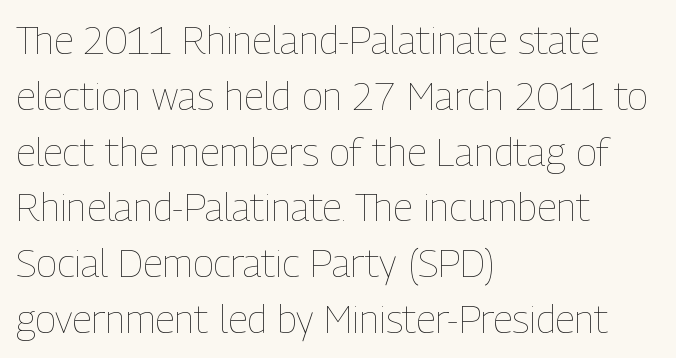
Q: Is the text bold? A: No.
Q: Is the text italic (slanted)? A: No, it is upright.
Q: Is the text underlined? A: No.
Q: How is the paragraph aligned? A: Left-aligned.
Q: Is the spacing between letters normal or unusually wide? A: Normal.
Q: Is the spacing between lines tight, normal or loose? A: Normal.
Q: Width (condensed, normal, or wide)? A: Condensed.
Q: Stroke contrast? A: Low.
Q: x-height? A: Medium.
Q: Monospaced? A: No.
